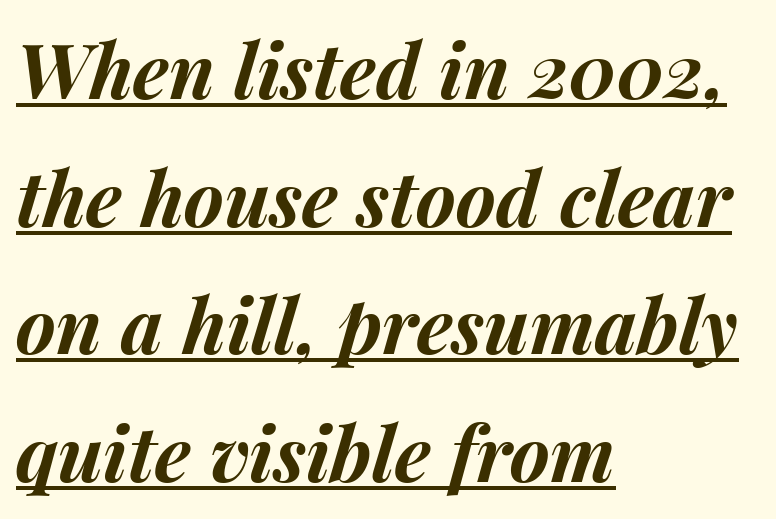
Q: Is the text bold? A: Yes.
Q: Is the text italic (slanted)? A: Yes, it leans right by about 15 degrees.
Q: Is the text underlined? A: Yes.
Q: How is the paragraph aligned? A: Left-aligned.
Q: Is the spacing between letters normal or unusually wide? A: Normal.
Q: Is the spacing between lines tight, normal or loose? A: Normal.
Q: Width (condensed, normal, or wide)? A: Normal.
Q: Stroke contrast? A: Medium.
Q: x-height? A: Medium.
Q: Monospaced? A: No.
